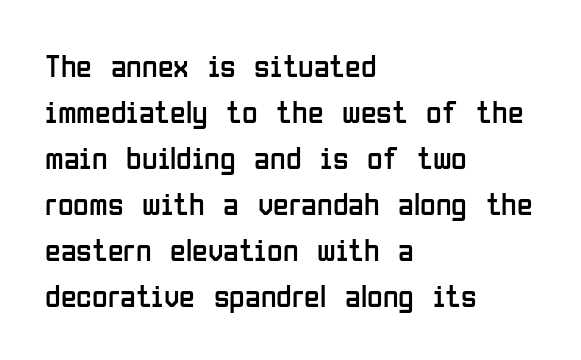
Q: Is the text bold? A: No.
Q: Is the text italic (slanted)? A: No, it is upright.
Q: Is the typeface a serif or a sans-serif typeface? A: Sans-serif.
Q: Is the text underlined? A: No.
Q: How is the paragraph aligned? A: Left-aligned.
Q: Is the spacing between letters normal or unusually wide? A: Normal.
Q: Is the spacing between lines tight, normal or loose? A: Normal.
Q: Width (condensed, normal, or wide)? A: Condensed.
Q: Stroke contrast? A: Low.
Q: x-height? A: Medium.
Q: Monospaced? A: No.
